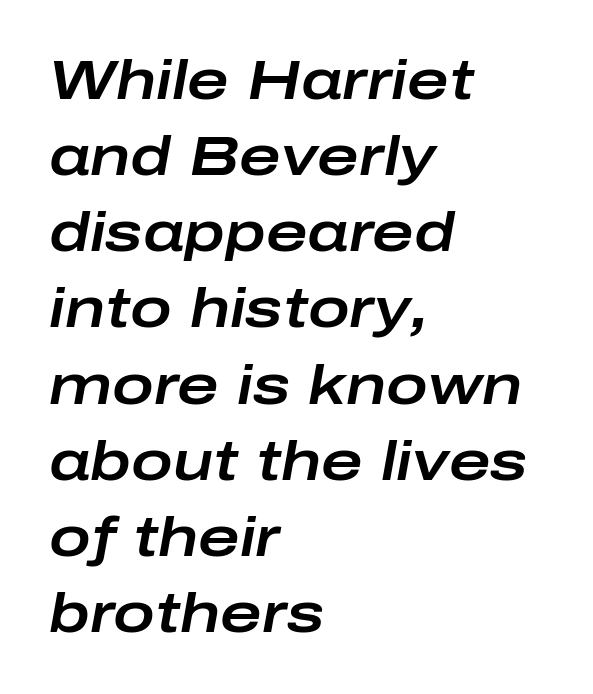
The image shows 56 px wide type, italic (leaning right); set left-aligned, normal line spacing (1.36x), normal letter spacing, not underlined; low stroke contrast and a medium x-height.
